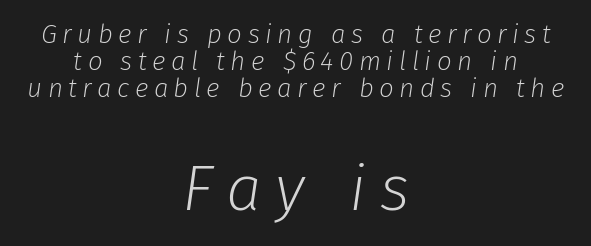
Q: Is the text bold? A: No.
Q: Is the text italic (slanted)? A: Yes, it leans right by about 8 degrees.
Q: Is the text underlined? A: No.
Q: How is the paragraph aligned? A: Centered.
Q: Is the spacing between letters normal or unusually wide? A: Unusually wide.
Q: Is the spacing between lines tight, normal or loose? A: Tight.
Q: Which block of text is set in a larger size, the first (top) or the second (bottom)? A: The second (bottom) one.
Q: Width (condensed, normal, or wide)? A: Normal.
Q: Stroke contrast? A: Low.
Q: x-height? A: Medium.
Q: Monospaced? A: No.
